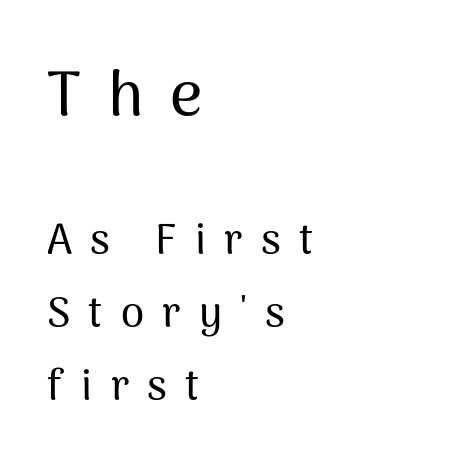
The image shows 63 px sans-serif type, upright; set left-aligned, line spacing 1.74x, unusually wide letter spacing (+0.43 em), not underlined; the first (top) block is 1.5x larger; medium stroke contrast and a medium x-height.
